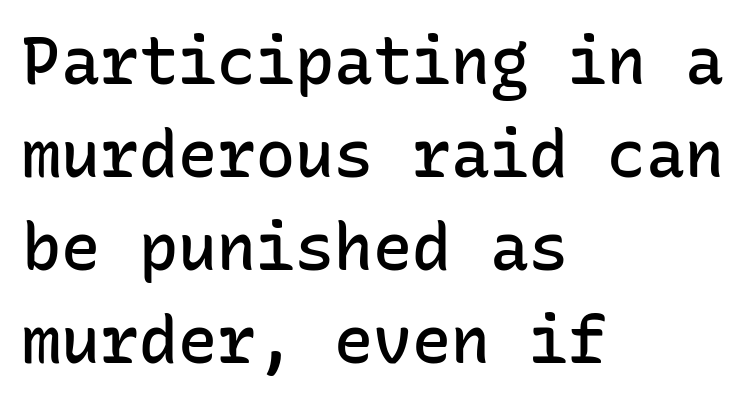
Horizontal alignment here is leftward, the default for most running prose. Normally led — the rows are evenly, conventionally spaced. Nothing sits at the stroke ends, so this counts as sans-serif. The axis of the letterforms is exactly vertical.
